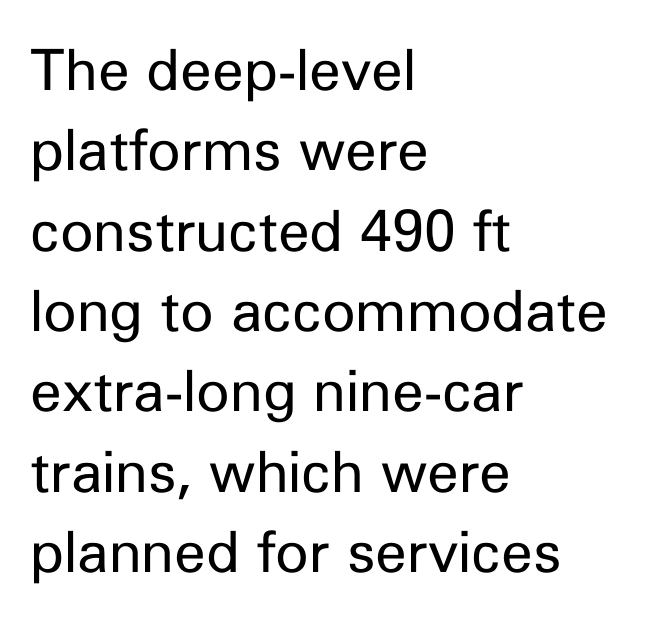
The image shows 57 px regular-weight sans-serif type, upright; set left-aligned, normal line spacing (1.41x), normal letter spacing, not underlined; low stroke contrast and a medium x-height.
